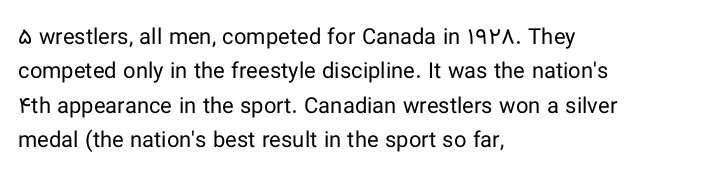
Q: Is the text bold? A: No.
Q: Is the text italic (slanted)? A: No, it is upright.
Q: Is the text underlined? A: No.
Q: How is the paragraph aligned? A: Left-aligned.
Q: Is the spacing between letters normal or unusually wide? A: Normal.
Q: Is the spacing between lines tight, normal or loose? A: Normal.
